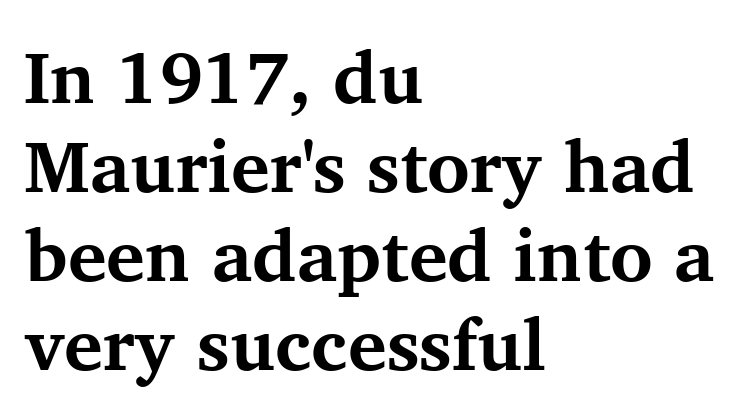
Q: Is the text bold? A: Yes.
Q: Is the text italic (slanted)? A: No, it is upright.
Q: Is the typeface a serif or a sans-serif typeface? A: Serif.
Q: Is the text underlined? A: No.
Q: How is the paragraph aligned? A: Left-aligned.
Q: Is the spacing between letters normal or unusually wide? A: Normal.
Q: Width (condensed, normal, or wide)? A: Normal.
Q: Stroke contrast? A: Medium.
Q: x-height? A: Medium.
Q: Monospaced? A: No.
